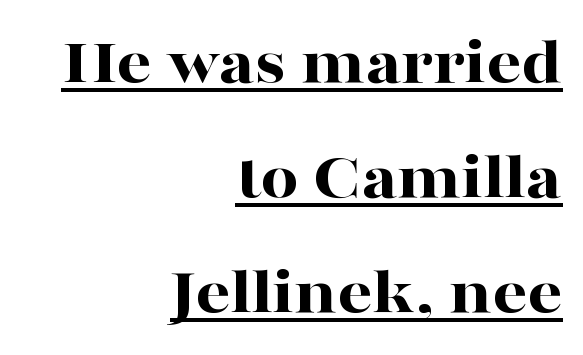
Serifs: yes, visible at the terminals of the letterforms. You'd pick this weight for a headline — it's a proper bold. The specimen includes a rule beneath the text block's lines. Italic? Not at all — the glyphs are vertical. This sample has the flowing, uneven cadence of proportional lettering.
